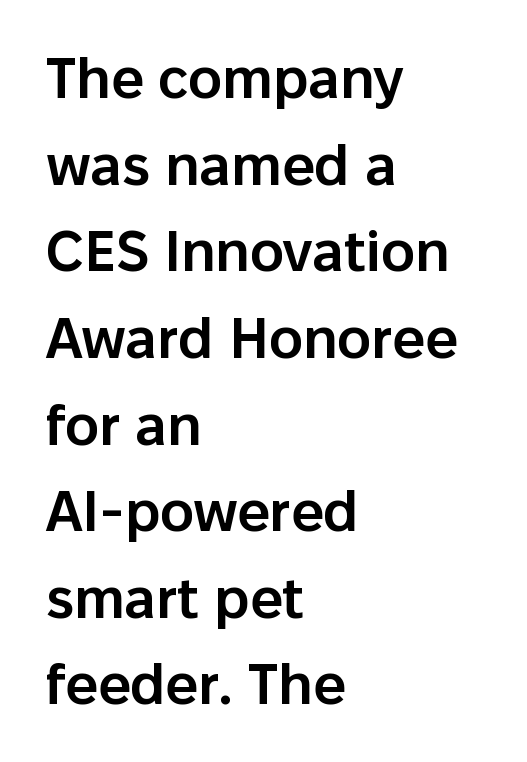
The image shows 57 px semibold sans-serif type, upright; set left-aligned, normal line spacing (1.52x), normal letter spacing, not underlined; low stroke contrast and a medium x-height.
